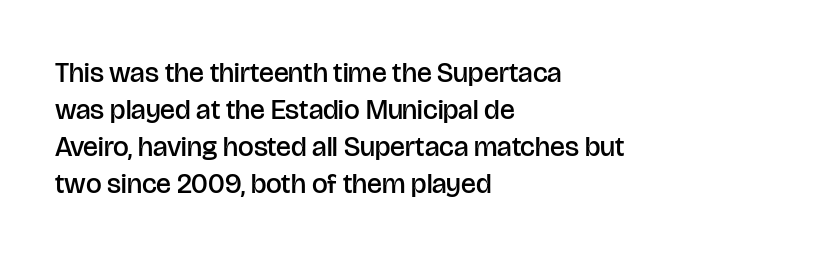
Q: Is the text bold? A: Semi-bold.
Q: Is the text italic (slanted)? A: No, it is upright.
Q: Is the typeface a serif or a sans-serif typeface? A: Sans-serif.
Q: Is the text underlined? A: No.
Q: How is the paragraph aligned? A: Left-aligned.
Q: Is the spacing between letters normal or unusually wide? A: Normal.
Q: Is the spacing between lines tight, normal or loose? A: Normal.
Q: Width (condensed, normal, or wide)? A: Normal.
Q: Stroke contrast? A: Low.
Q: x-height? A: Large.
Q: Monospaced? A: No.
